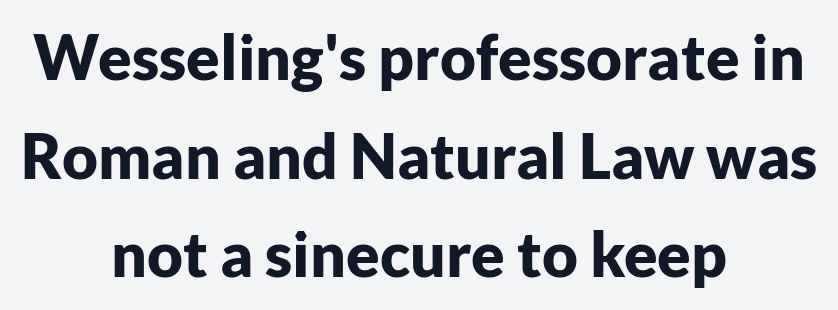
The image shows 62 px bold sans-serif type, upright; set centered, normal line spacing (1.59x), normal letter spacing, not underlined; low stroke contrast and a medium x-height.
